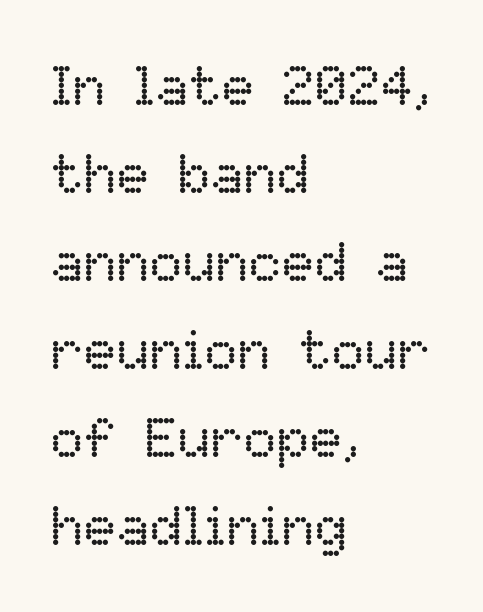
Posture: upright roman. A clean baseline with only descenders dipping below it. The space between consecutive lines is moderate. The letters sit at their default tracking, neither squeezed nor spread. Think of a printed novel: that variable character pitch is what you see here. Horizontally, the lines are justified to the leading edge only.
